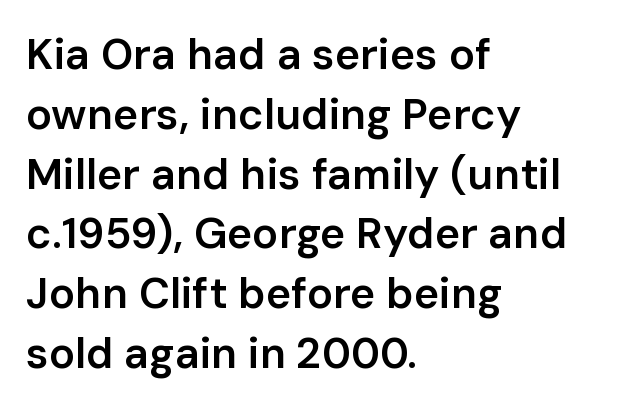
{"serif": "no", "italic": "no", "bold": "semi", "weight": "semibold", "width": "normal", "stroke_contrast": "low", "x_height": "medium", "monospaced": "no", "underline": "no", "align": "left", "line_spacing": "normal", "line_spacing_ratio": 1.39, "letter_spacing": "normal", "letter_spacing_em": 0.0, "glyph_px": 43}
